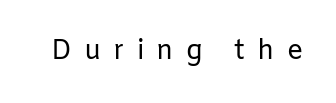
Q: Is the text bold? A: No.
Q: Is the text italic (slanted)? A: No, it is upright.
Q: Is the text underlined? A: No.
Q: Is the spacing between letters normal or unusually wide? A: Unusually wide.
